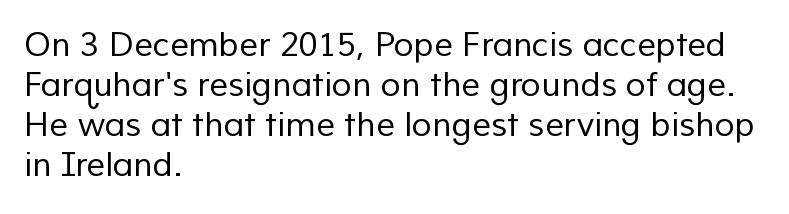
{"serif": "no", "bold": "no", "weight": "regular", "width": "normal", "stroke_contrast": "low", "x_height": "medium", "monospaced": "no", "underline": "no", "align": "left", "line_spacing_ratio": 1.21, "letter_spacing": "normal", "letter_spacing_em": 0.0, "glyph_px": 33}
